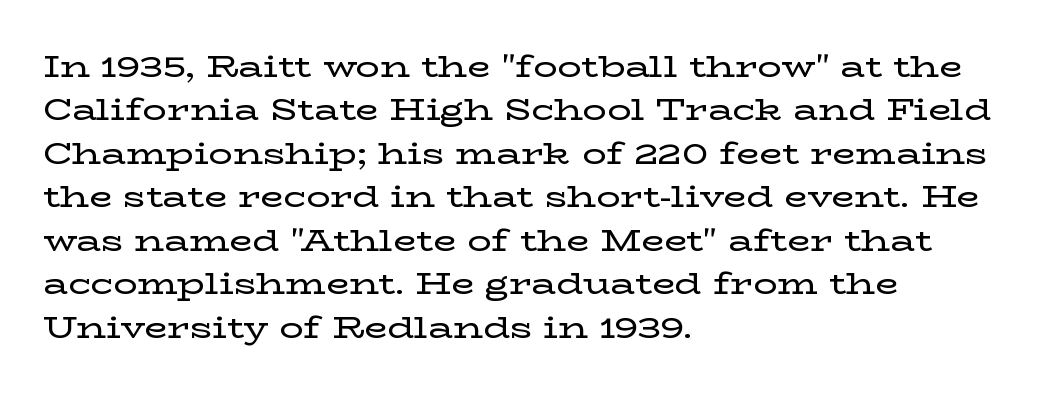
The image shows 30 px wide serif type, upright; set left-aligned, normal line spacing (1.45x), normal letter spacing, not underlined; low stroke contrast and a medium x-height.
